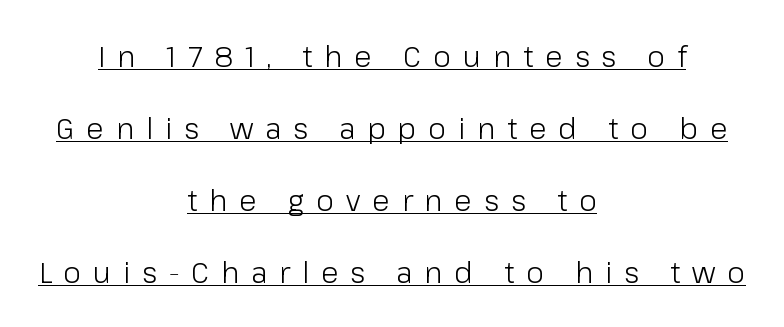
Q: Is the text bold? A: No.
Q: Is the text italic (slanted)? A: No, it is upright.
Q: Is the typeface a serif or a sans-serif typeface? A: Sans-serif.
Q: Is the text underlined? A: Yes.
Q: How is the paragraph aligned? A: Centered.
Q: Is the spacing between letters normal or unusually wide? A: Unusually wide.
Q: Is the spacing between lines tight, normal or loose? A: Loose.
Q: Width (condensed, normal, or wide)? A: Normal.
Q: Stroke contrast? A: Low.
Q: x-height? A: Medium.
Q: Monospaced? A: No.
